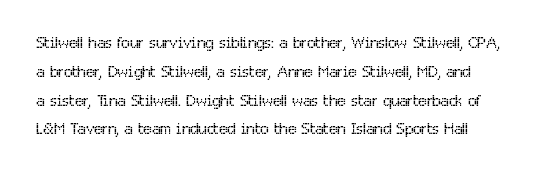
Q: Is the text bold? A: No.
Q: Is the text italic (slanted)? A: No, it is upright.
Q: Is the text underlined? A: No.
Q: Is the spacing between letters normal or unusually wide? A: Normal.
Q: Is the spacing between lines tight, normal or loose? A: Normal.
